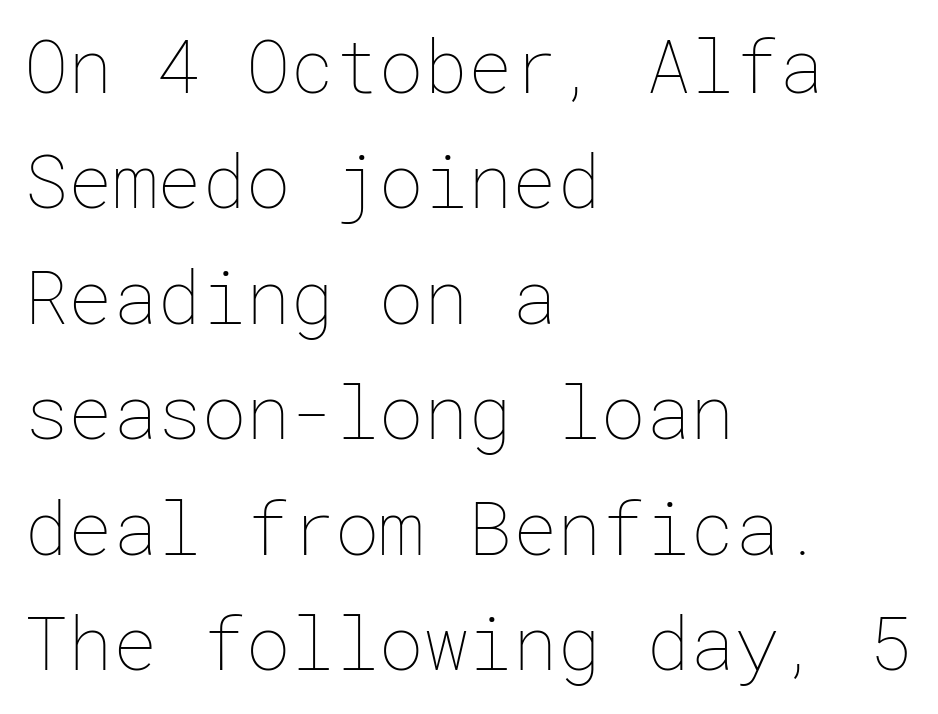
Casual observation: everything's shoved over to the left. Quick note: underline off. Unlike italic type, these characters show no tilt at all. Tracking here is standard; glyphs follow each other at the usual distance.
